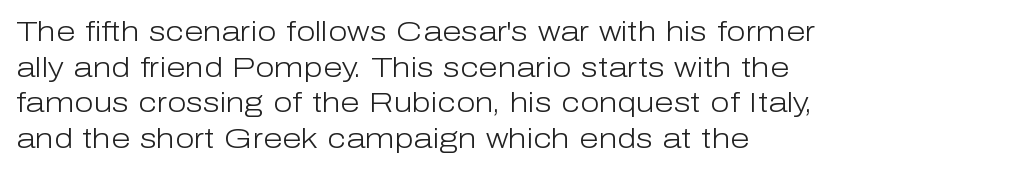
The horizontal fit of the characters is conventional and even. Left-aligned paragraph, ragged on the right. No word sits above an underline. Note the varied advance widths — an 'i' is clearly narrower than an 'm'.
